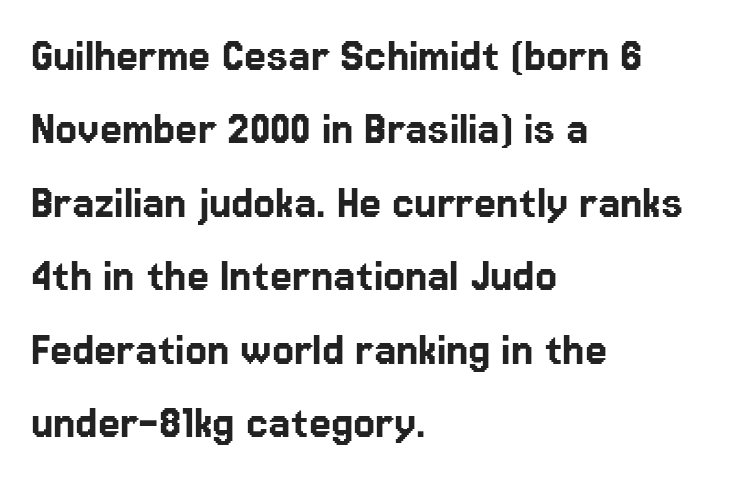
{"serif": "no", "italic": "no", "width": "normal", "stroke_contrast": "low", "x_height": "medium", "monospaced": "no", "underline": "no", "align": "left", "line_spacing": "normal", "line_spacing_ratio": 1.47, "letter_spacing": "normal", "letter_spacing_em": 0.0, "glyph_px": 50}
